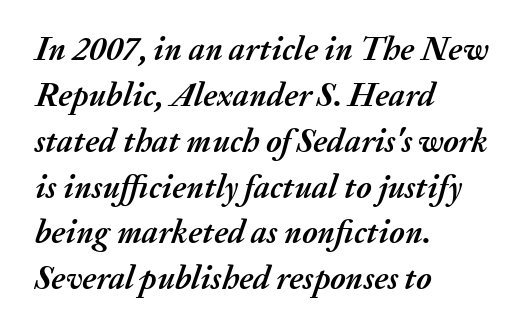
Varying glyph widths throughout — classic text-font behaviour. Quick note: underline off. Notice how the passage keeps a crisp vertical edge on the left only. Spacing between characters is what you'd get straight out of the box.
